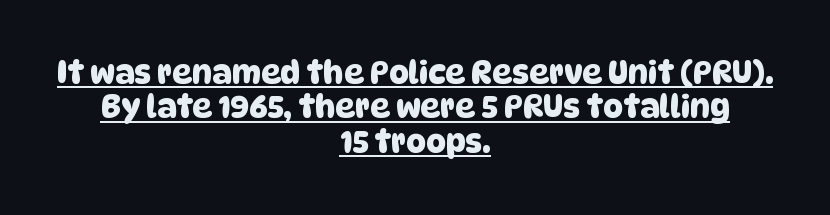
The image shows 31 px sans-serif type; set centered, tight line spacing (1.11x), normal letter spacing, underlined; low stroke contrast and a large x-height.
